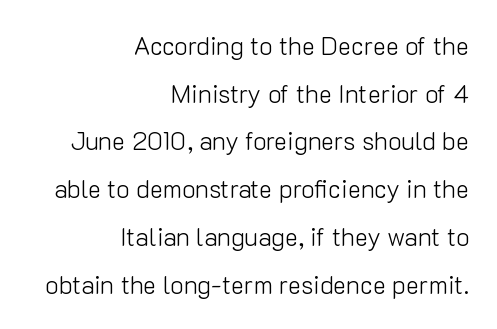
Q: Is the text bold? A: No.
Q: Is the text italic (slanted)? A: No, it is upright.
Q: Is the text underlined? A: No.
Q: How is the paragraph aligned? A: Right-aligned.
Q: Is the spacing between letters normal or unusually wide? A: Normal.
Q: Is the spacing between lines tight, normal or loose? A: Loose.
